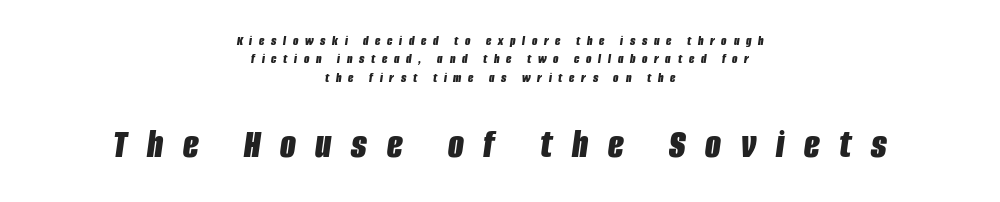
The image shows 41 px bold, condensed type, italic (leaning right); set centered, normal line spacing (1.31x), unusually wide letter spacing (+0.48 em), not underlined; the second (bottom) block is 2.93x larger; low stroke contrast and a large x-height.
